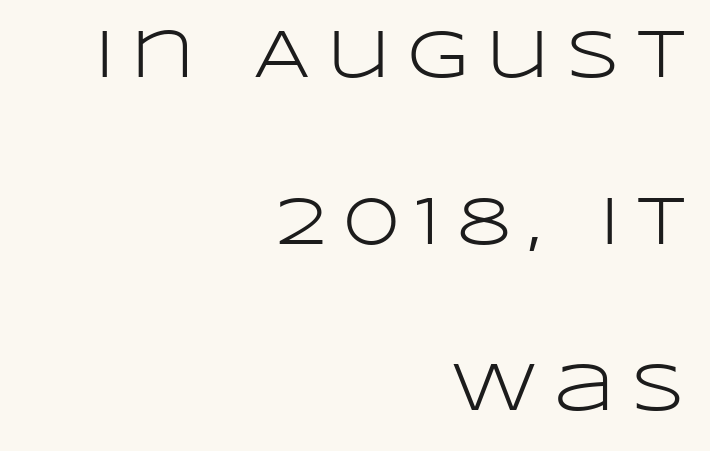
Q: Is the text bold? A: No.
Q: Is the text italic (slanted)? A: No, it is upright.
Q: Is the typeface a serif or a sans-serif typeface? A: Sans-serif.
Q: Is the text underlined? A: No.
Q: How is the paragraph aligned? A: Right-aligned.
Q: Is the spacing between letters normal or unusually wide? A: Unusually wide.
Q: Is the spacing between lines tight, normal or loose? A: Loose.
Q: Width (condensed, normal, or wide)? A: Wide.
Q: Stroke contrast? A: Low.
Q: x-height? A: Large.
Q: Monospaced? A: No.
